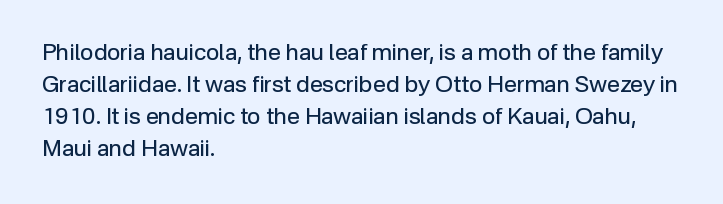
{"italic": "no", "bold": "no", "underline": "no", "align": "left", "line_spacing": "normal", "line_spacing_ratio": 1.39, "letter_spacing": "normal", "letter_spacing_em": 0.0, "glyph_px": 23}
